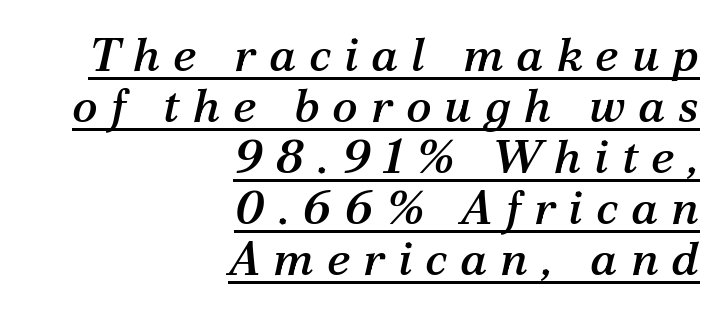
Line endings align vertically; line beginnings do not. Substantial extra tracking has been applied to these lines. This sample has the flowing, uneven cadence of proportional lettering. The glyphs in this specimen are seriffed.
